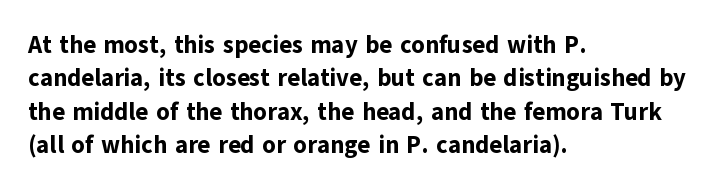
{"italic": "no", "bold": "yes", "underline": "no", "align": "left", "line_spacing": "normal", "line_spacing_ratio": 1.39, "letter_spacing": "normal", "letter_spacing_em": 0.0, "glyph_px": 24}
